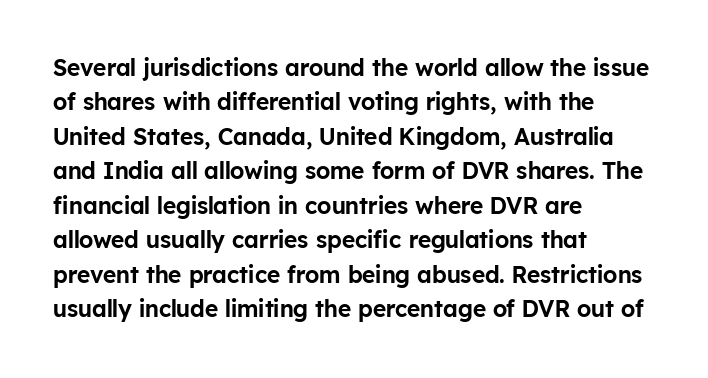
The specimen omits any rule beneath the text block's lines. The line-height multiplier appears to be the usual default. Posture: upright roman. The letters sit at their default tracking, neither squeezed nor spread.
